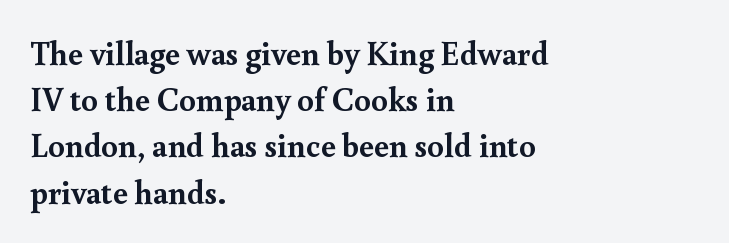
The axis of the letterforms is exactly vertical. Look at the bottom of the vertical strokes: they flare into serifs here. Descender tails drop into unmarked territory. The vertical gap from one line to the next is medium. Looks like regular typesetting: each glyph gets only the width it needs. The type is set solid horizontally, with unmodified tracking.
